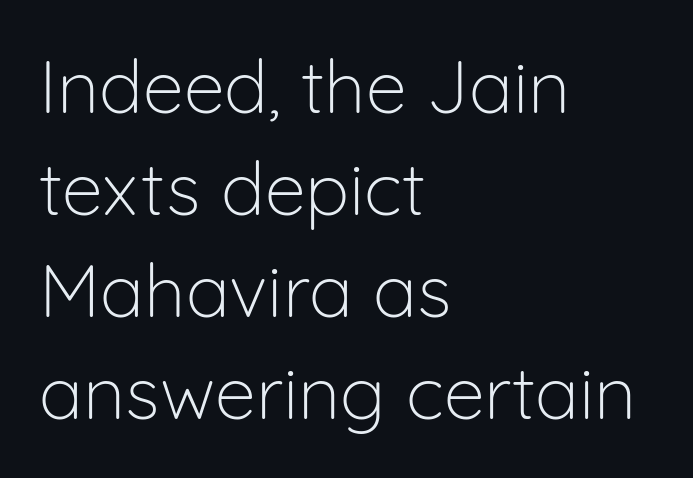
Q: Is the text bold? A: No.
Q: Is the text italic (slanted)? A: No, it is upright.
Q: Is the typeface a serif or a sans-serif typeface? A: Sans-serif.
Q: Is the text underlined? A: No.
Q: How is the paragraph aligned? A: Left-aligned.
Q: Is the spacing between letters normal or unusually wide? A: Normal.
Q: Is the spacing between lines tight, normal or loose? A: Normal.
Q: Width (condensed, normal, or wide)? A: Normal.
Q: Stroke contrast? A: Low.
Q: x-height? A: Medium.
Q: Monospaced? A: No.
